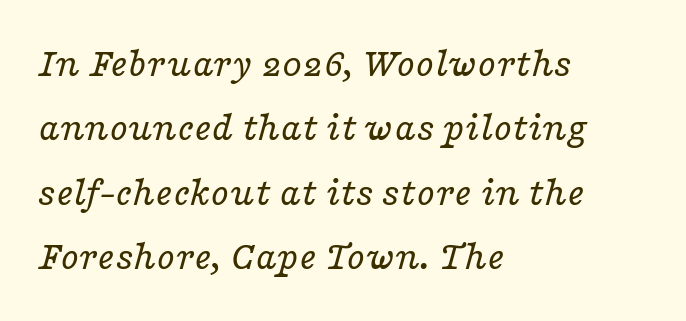
Designer's note — italics engaged. Heft: none added — not bold. The rag falls on the right side of this text block. Interline gaps are of average width in this sample.
